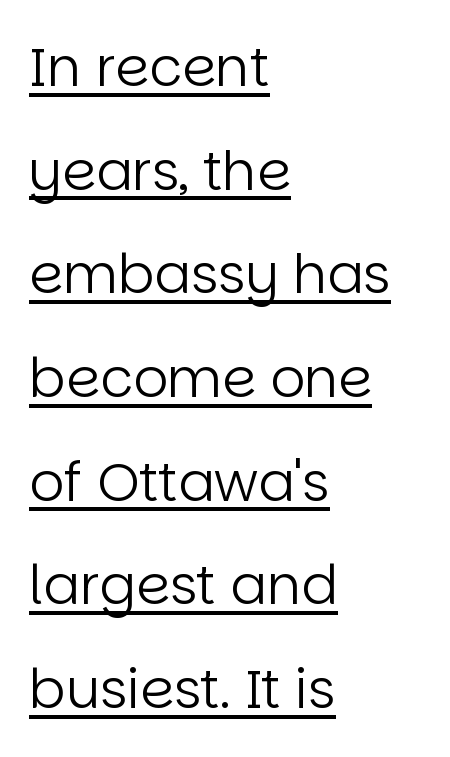
Q: Is the text bold? A: No.
Q: Is the text italic (slanted)? A: No, it is upright.
Q: Is the typeface a serif or a sans-serif typeface? A: Sans-serif.
Q: Is the text underlined? A: Yes.
Q: How is the paragraph aligned? A: Left-aligned.
Q: Is the spacing between letters normal or unusually wide? A: Normal.
Q: Is the spacing between lines tight, normal or loose? A: Loose.
Q: Width (condensed, normal, or wide)? A: Normal.
Q: Stroke contrast? A: Low.
Q: x-height? A: Large.
Q: Monospaced? A: No.
